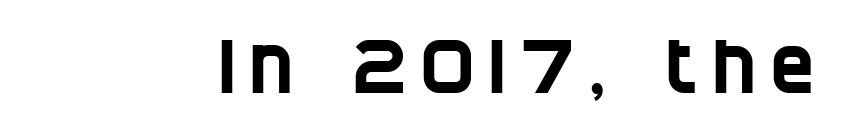
The image shows 75 px condensed sans-serif type; set not underlined; low stroke contrast and a large x-height.
